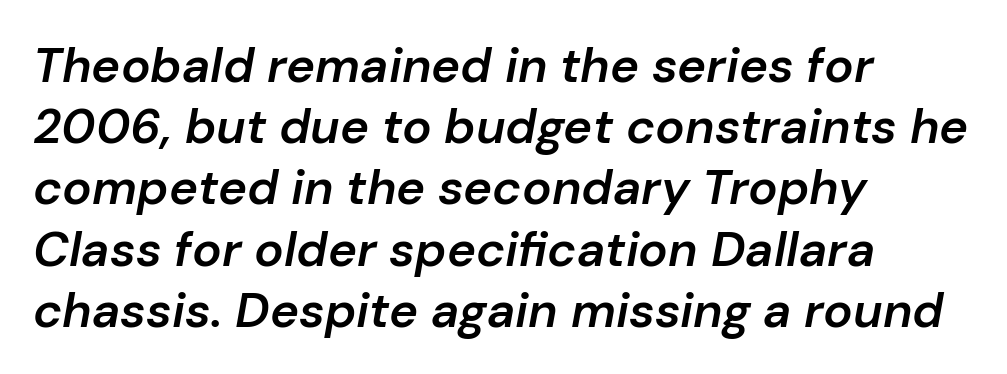
Q: Is the text bold? A: Semi-bold.
Q: Is the text italic (slanted)? A: Yes, it leans right by about 10 degrees.
Q: Is the text underlined? A: No.
Q: How is the paragraph aligned? A: Left-aligned.
Q: Is the spacing between letters normal or unusually wide? A: Normal.
Q: Is the spacing between lines tight, normal or loose? A: Normal.
Q: Width (condensed, normal, or wide)? A: Normal.
Q: Stroke contrast? A: Low.
Q: x-height? A: Medium.
Q: Monospaced? A: No.
